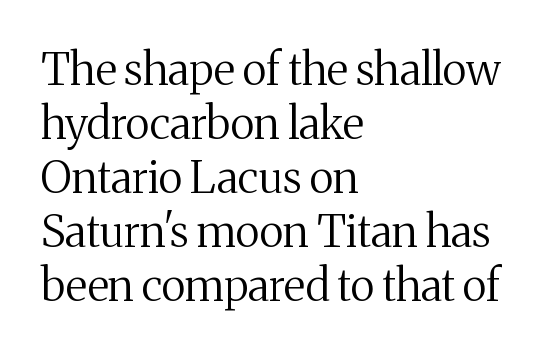
{"serif": "yes", "italic": "no", "bold": "no", "weight": "regular", "width": "normal", "stroke_contrast": "medium", "x_height": "medium", "monospaced": "no", "underline": "no", "align": "left", "line_spacing_ratio": 1.23, "letter_spacing": "normal", "letter_spacing_em": 0.0, "glyph_px": 44}
